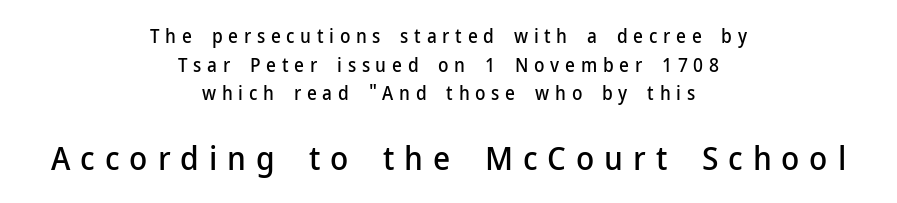
Q: Is the text italic (slanted)? A: No, it is upright.
Q: Is the typeface a serif or a sans-serif typeface? A: Sans-serif.
Q: Is the text underlined? A: No.
Q: How is the paragraph aligned? A: Centered.
Q: Is the spacing between letters normal or unusually wide? A: Unusually wide.
Q: Is the spacing between lines tight, normal or loose? A: Normal.
Q: Which block of text is set in a larger size, the first (top) or the second (bottom)? A: The second (bottom) one.
Q: Width (condensed, normal, or wide)? A: Normal.
Q: Stroke contrast? A: Low.
Q: x-height? A: Medium.
Q: Monospaced? A: No.
